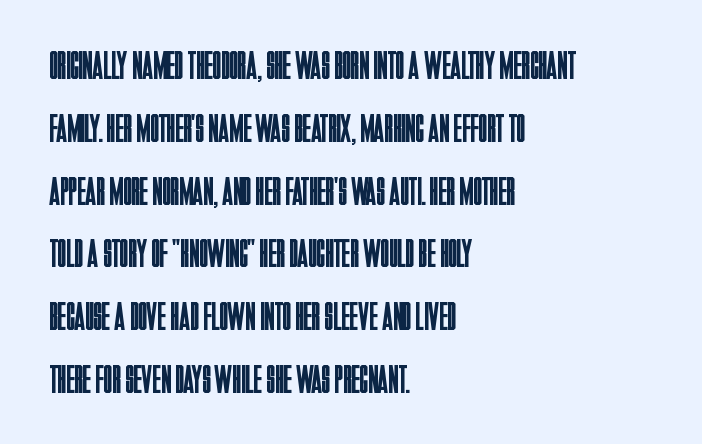
Q: Is the text bold? A: No.
Q: Is the text italic (slanted)? A: No, it is upright.
Q: Is the typeface a serif or a sans-serif typeface? A: Sans-serif.
Q: Is the text underlined? A: No.
Q: How is the paragraph aligned? A: Left-aligned.
Q: Is the spacing between letters normal or unusually wide? A: Normal.
Q: Is the spacing between lines tight, normal or loose? A: Normal.
Q: Width (condensed, normal, or wide)? A: Condensed.
Q: Stroke contrast? A: Low.
Q: x-height? A: Large.
Q: Monospaced? A: No.
